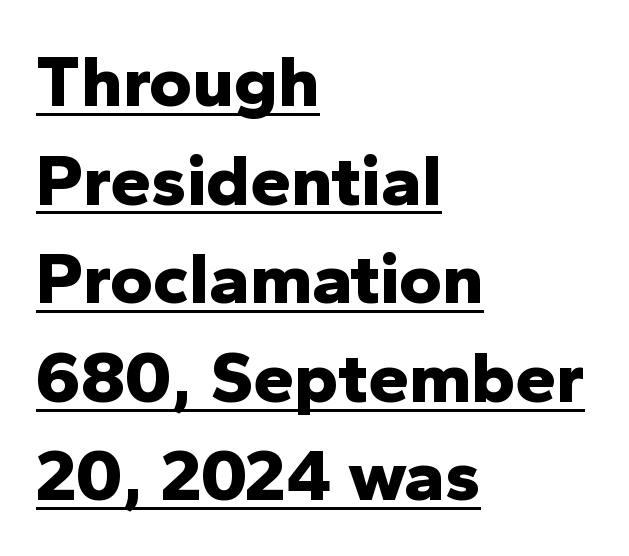
Nothing sits at the stroke ends, so this counts as sans-serif. Line starts are locked; line ends wander. These lines were composed using upright roman letters. Regarding leading, the lines here are spaced in the standard way.
